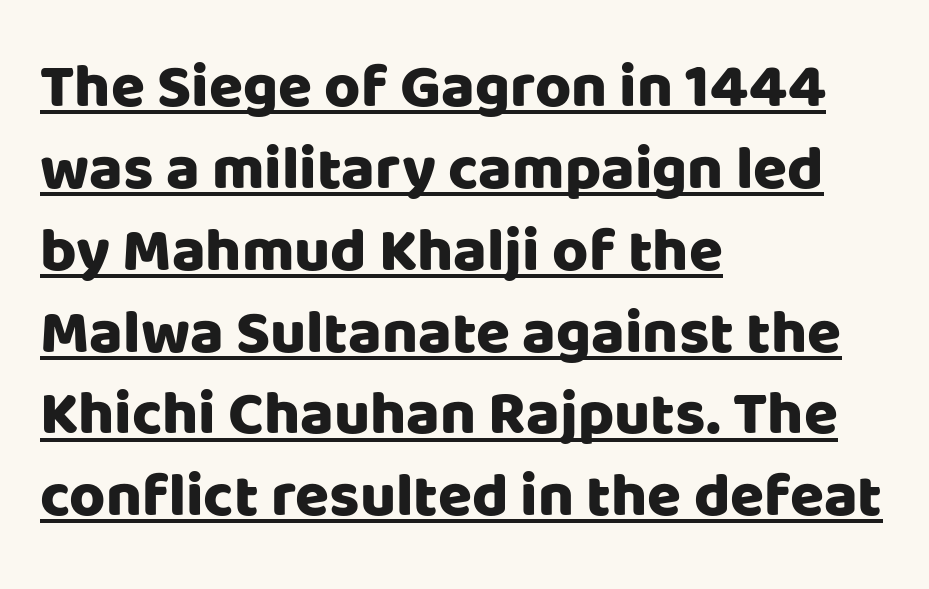
Q: Is the text italic (slanted)? A: No, it is upright.
Q: Is the typeface a serif or a sans-serif typeface? A: Sans-serif.
Q: Is the text underlined? A: Yes.
Q: How is the paragraph aligned? A: Left-aligned.
Q: Is the spacing between letters normal or unusually wide? A: Normal.
Q: Is the spacing between lines tight, normal or loose? A: Normal.
Q: Width (condensed, normal, or wide)? A: Normal.
Q: Stroke contrast? A: Low.
Q: x-height? A: Large.
Q: Monospaced? A: No.
